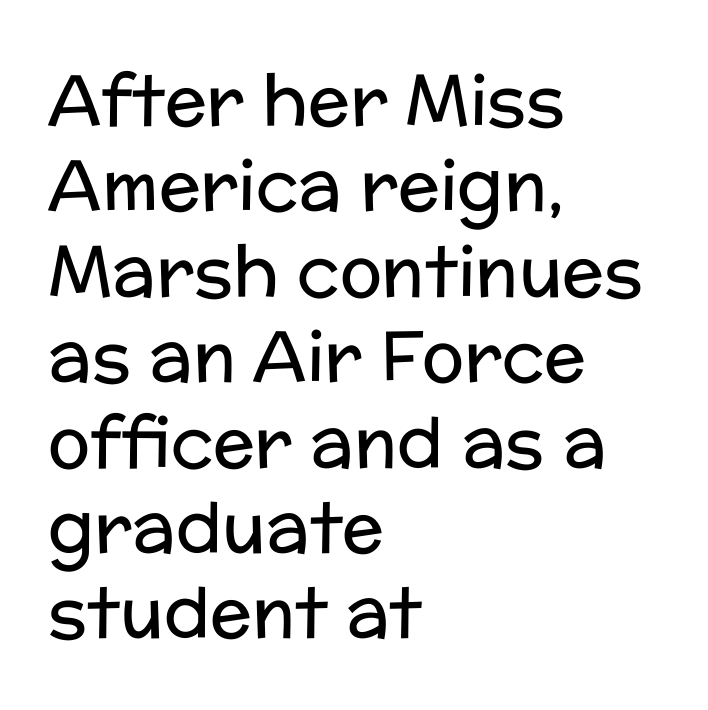
Q: Is the text bold? A: No.
Q: Is the text italic (slanted)? A: No, it is upright.
Q: Is the typeface a serif or a sans-serif typeface? A: Sans-serif.
Q: Is the text underlined? A: No.
Q: How is the paragraph aligned? A: Left-aligned.
Q: Is the spacing between letters normal or unusually wide? A: Normal.
Q: Width (condensed, normal, or wide)? A: Normal.
Q: Stroke contrast? A: Low.
Q: x-height? A: Medium.
Q: Monospaced? A: No.
